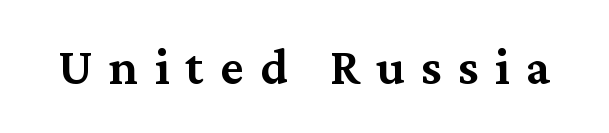
The image shows 52 px semibold serif type, upright; set unusually wide letter spacing (+0.31 em), not underlined; medium stroke contrast and a medium x-height.
